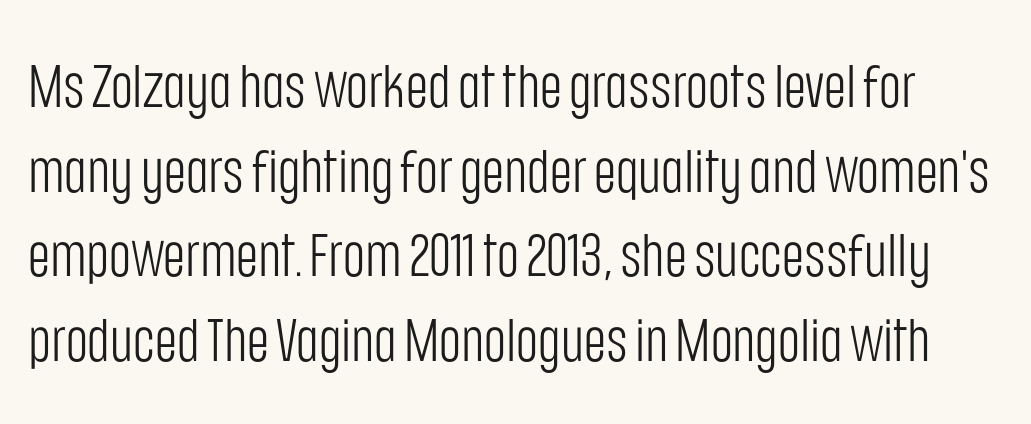
Proportional: the letters do not fall into vertical columns. These lines were composed using upright roman letters. Here the glyphs are tracked normally, forming tight word shapes. Heaviness? Minimal to ordinary, like unemphasized prose. Each row of text sits above clean, open space.
